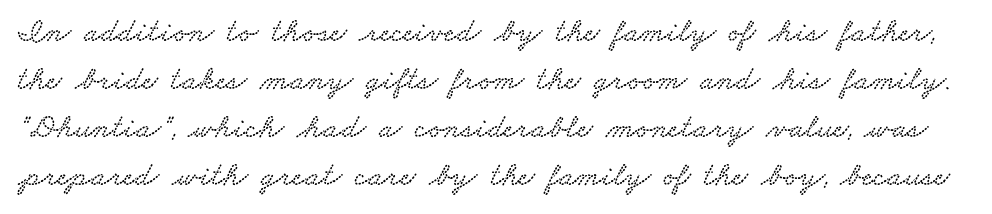
Q: Is the typeface a serif or a sans-serif typeface? A: Serif.
Q: Is the text underlined? A: No.
Q: Is the spacing between letters normal or unusually wide? A: Normal.
Q: Is the spacing between lines tight, normal or loose? A: Normal.
Q: Width (condensed, normal, or wide)? A: Wide.
Q: Stroke contrast? A: Low.
Q: x-height? A: Small.
Q: Monospaced? A: No.
